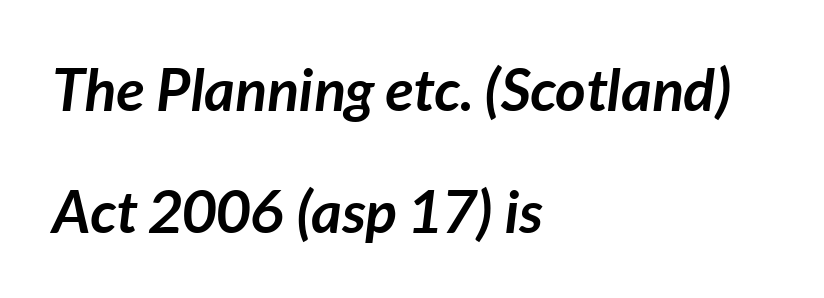
If you measured baseline to baseline, you'd find a long distance. Every character sits at an angle, as italics do. Lines of text with bare space underneath. The passage is arranged the way most books set body copy — flush left.
